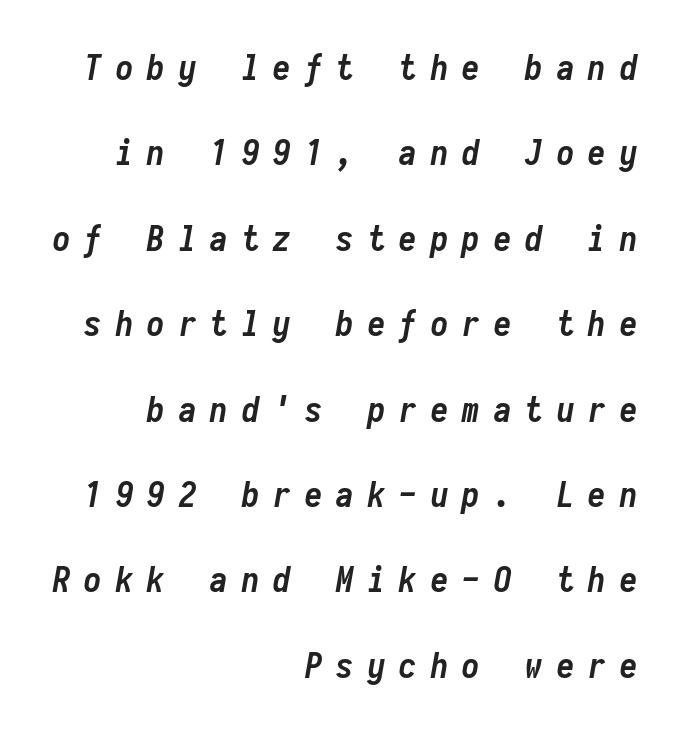
The image shows 35 px semibold, condensed type, italic (leaning right), monospaced; set right-aligned, loose line spacing (2.44x), unusually wide letter spacing (+0.4 em), not underlined; low stroke contrast and a medium x-height.
